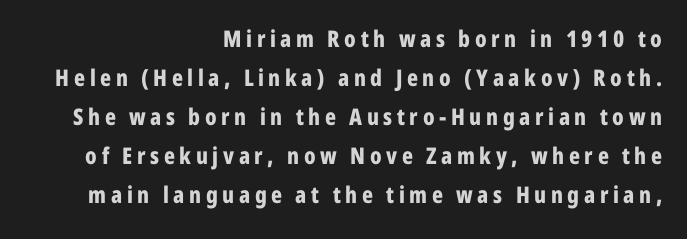
Q: Is the text bold? A: Yes.
Q: Is the text italic (slanted)? A: No, it is upright.
Q: Is the text underlined? A: No.
Q: How is the paragraph aligned? A: Right-aligned.
Q: Is the spacing between letters normal or unusually wide? A: Unusually wide.
Q: Is the spacing between lines tight, normal or loose? A: Normal.
